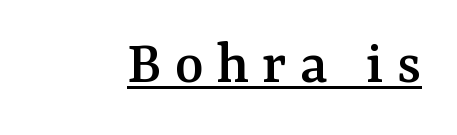
{"serif": "yes", "italic": "no", "width": "normal", "stroke_contrast": "medium", "x_height": "medium", "monospaced": "no", "underline": "yes", "letter_spacing": "wide", "letter_spacing_em": 0.21, "glyph_px": 62}
